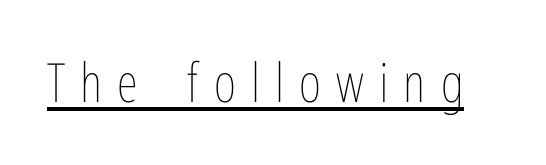
The image shows 54 px thin, condensed type, upright; set unusually wide letter spacing (+0.28 em), underlined; low stroke contrast and a medium x-height.
